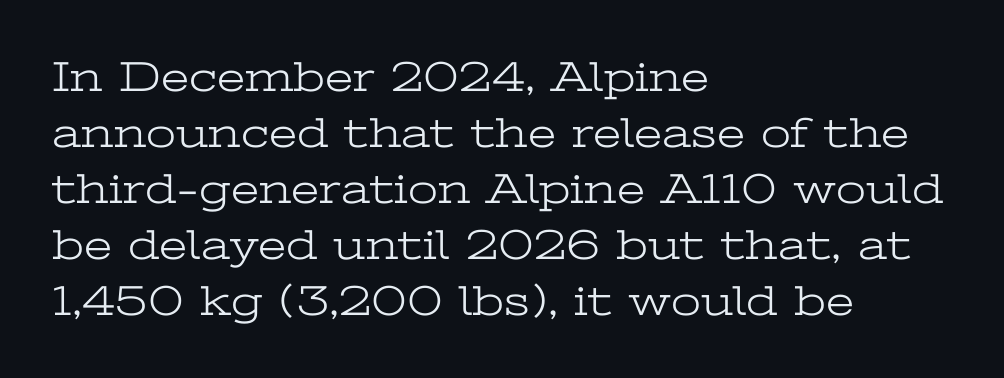
The image shows 43 px light, wide serif type, upright; set left-aligned, normal line spacing (1.3x), normal letter spacing, not underlined; low stroke contrast and a medium x-height.
